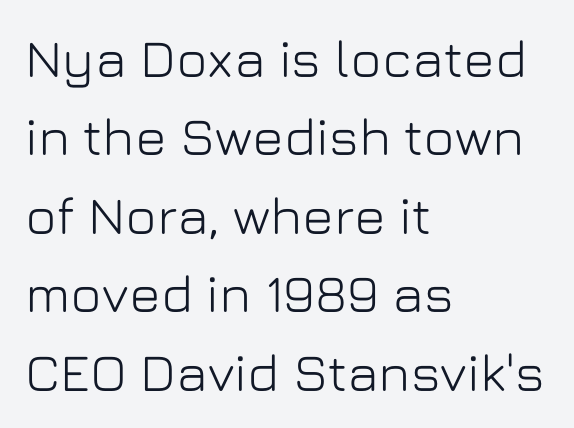
Q: Is the text italic (slanted)? A: No, it is upright.
Q: Is the typeface a serif or a sans-serif typeface? A: Sans-serif.
Q: Is the text underlined? A: No.
Q: How is the paragraph aligned? A: Left-aligned.
Q: Is the spacing between letters normal or unusually wide? A: Normal.
Q: Is the spacing between lines tight, normal or loose? A: Normal.
Q: Width (condensed, normal, or wide)? A: Normal.
Q: Stroke contrast? A: Low.
Q: x-height? A: Medium.
Q: Monospaced? A: No.
